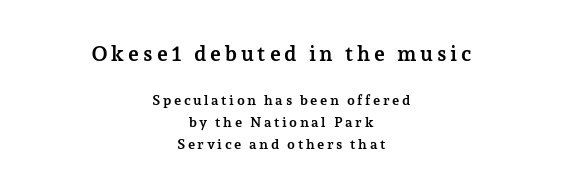
Q: Is the text bold? A: Yes.
Q: Is the text italic (slanted)? A: No, it is upright.
Q: Is the text underlined? A: No.
Q: How is the paragraph aligned? A: Centered.
Q: Is the spacing between lines tight, normal or loose? A: Normal.
Q: Which block of text is set in a larger size, the first (top) or the second (bottom)? A: The first (top) one.
